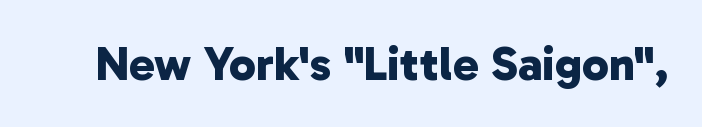
Q: Is the text bold? A: Yes.
Q: Is the typeface a serif or a sans-serif typeface? A: Sans-serif.
Q: Is the text underlined? A: No.
Q: Is the spacing between letters normal or unusually wide? A: Normal.
Q: Width (condensed, normal, or wide)? A: Normal.
Q: Stroke contrast? A: Low.
Q: x-height? A: Medium.
Q: Monospaced? A: No.
